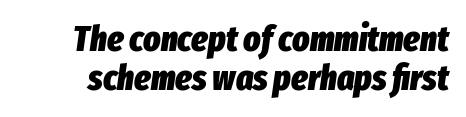
Q: Is the text bold? A: Yes.
Q: Is the text italic (slanted)? A: Yes, it leans right by about 8 degrees.
Q: Is the text underlined? A: No.
Q: Is the spacing between letters normal or unusually wide? A: Normal.
Q: Is the spacing between lines tight, normal or loose? A: Tight.
Q: Width (condensed, normal, or wide)? A: Condensed.
Q: Stroke contrast? A: Low.
Q: x-height? A: Medium.
Q: Monospaced? A: No.
